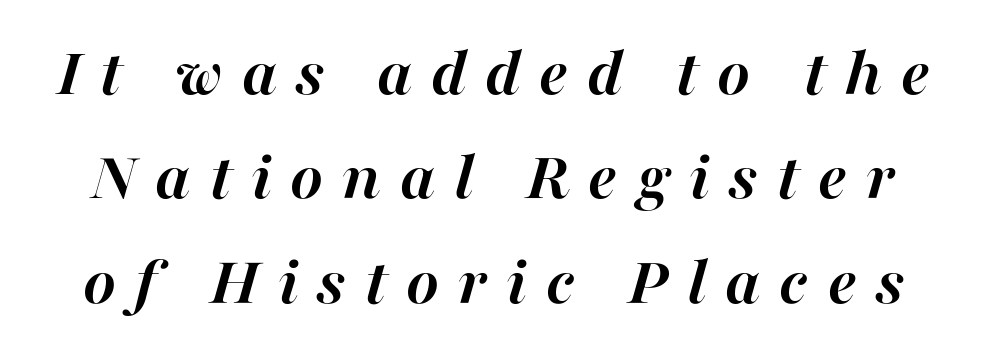
You could not count columns in this text — the font is proportionally spaced. This is oblique type, the kind used for emphasis or titles. These lines carry a lot of weight — the face is fully bold. These lines have a slow, spaced-out rhythm from letter to letter. The rendering uses a moderate line-height, typical for paragraphs. Each row of text sits above clean, open space.
